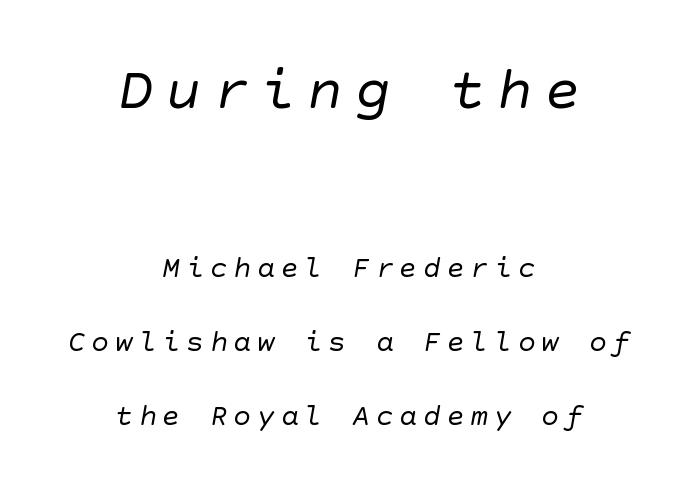
The typesetter chose a symmetrical, centered arrangement here. The block of text is sparse from top to bottom, with ample space between rows. You get the large type first, then a drop to smaller type. Nothing heavy about these letters — not bold at all. Type without underlining. Nope, no serifs anywhere on these letters.
